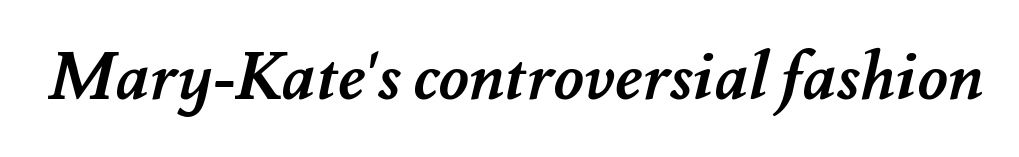
Glyph-to-glyph distance matches everyday printed text. The font is running at its bold setting. This sample has the flowing, uneven cadence of proportional lettering. Only glyphs here, with clear space below each row.
